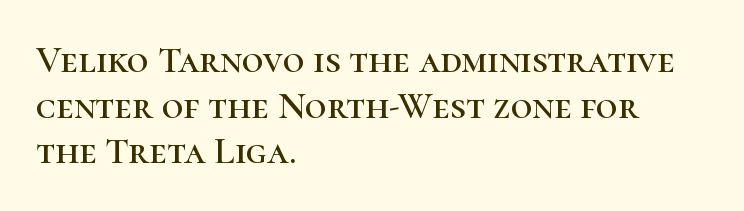
The image shows 38 px serif type, upright; set left-aligned, line spacing 1.2x, normal letter spacing, not underlined; high stroke contrast and a medium x-height.
